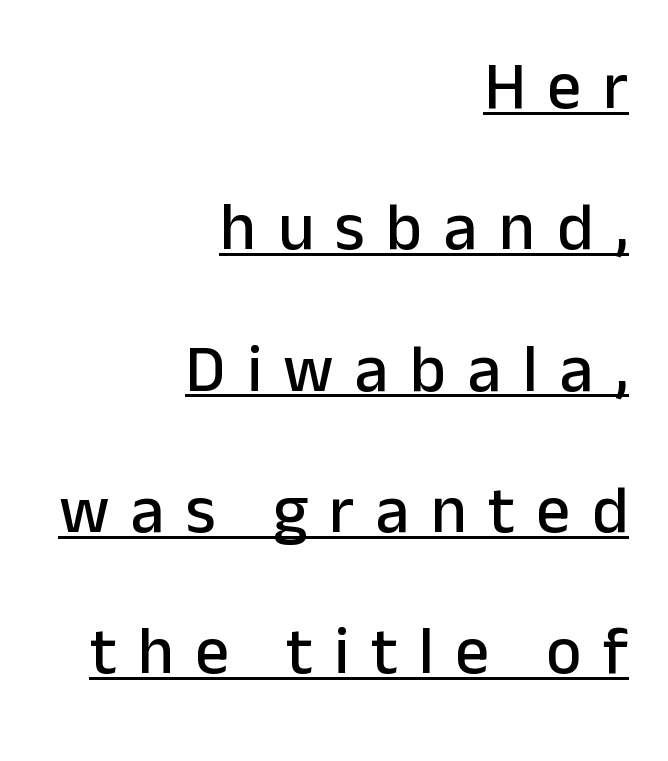
{"serif": "no", "italic": "no", "width": "normal", "stroke_contrast": "low", "x_height": "medium", "monospaced": "no", "underline": "yes", "align": "right", "line_spacing": "loose", "line_spacing_ratio": 2.11, "letter_spacing": "wide", "letter_spacing_em": 0.32, "glyph_px": 67}
